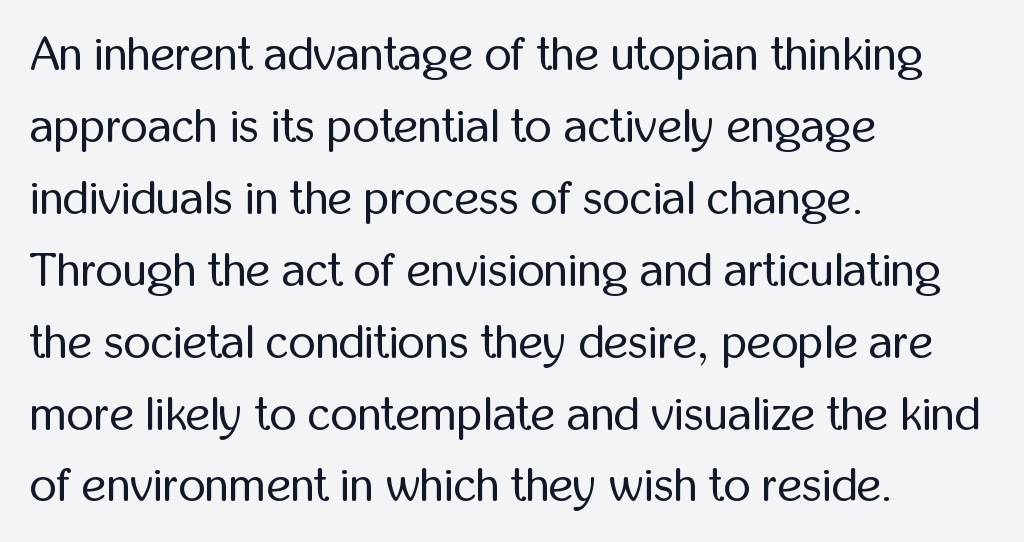
The image shows 47 px regular-weight, condensed sans-serif type, upright; set left-aligned, normal line spacing (1.53x), normal letter spacing, not underlined; low stroke contrast and a medium x-height.
